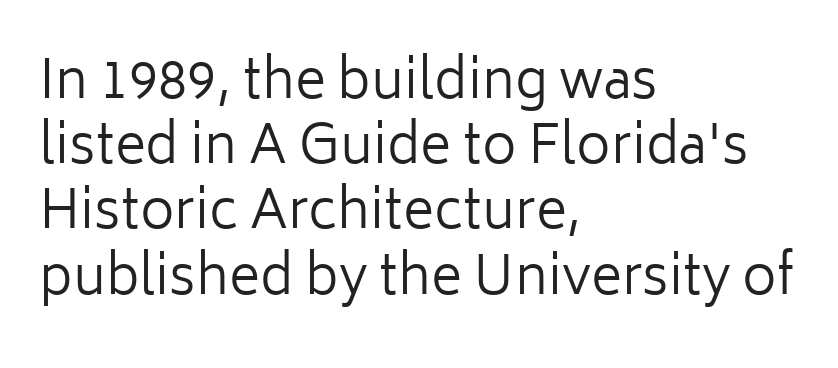
The weight tops out at a normal text grade. The lettering stays uniformly vertical, giving the passage a roman look. The foot of each line stays bare and open. Note the varied advance widths — an 'i' is clearly narrower than an 'm'. Nope, no serifs anywhere on these letters. The face used here is rendered with its standard letterfit.
